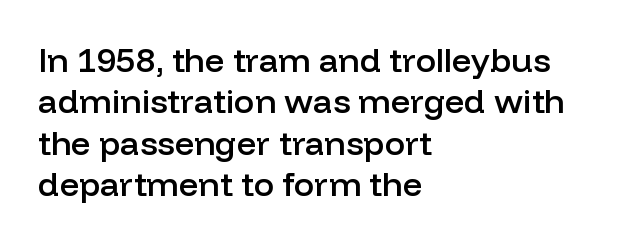
{"serif": "no", "italic": "no", "bold": "semi", "weight": "semibold", "width": "normal", "stroke_contrast": "low", "x_height": "medium", "monospaced": "no", "underline": "no", "align": "left", "line_spacing_ratio": 1.22, "letter_spacing": "normal", "letter_spacing_em": 0.0, "glyph_px": 34}
